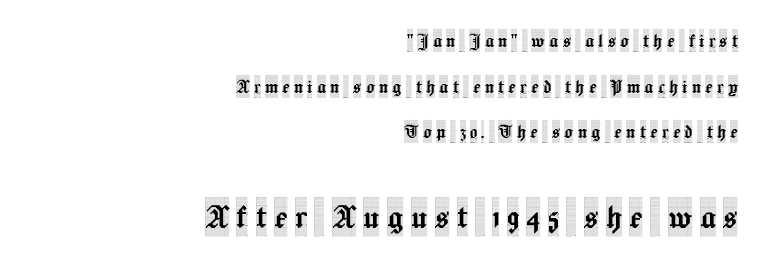
In CSS terms this would be text-align: right. The rendering uses natural spacing where letterforms have individual widths. The foot of each line stays bare and open. This block would shrink considerably if given ordinary leading; it's expanded now. Serif or sans? Serif — the stroke terminals have little feet. You get the small type first, then a jump to larger type.
